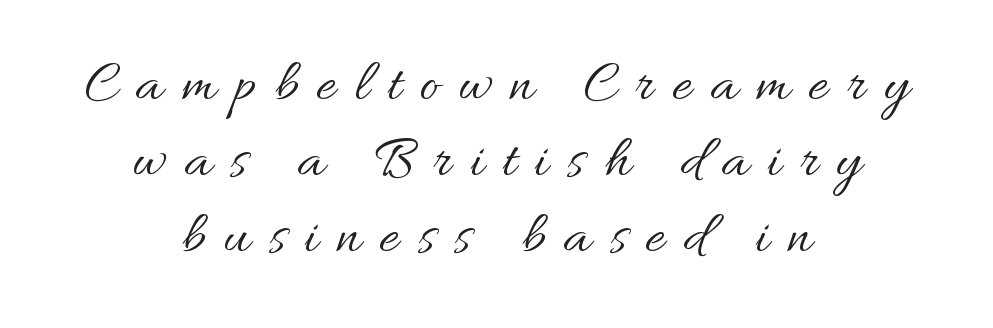
The image shows 59 px regular-weight type; set centered, normal line spacing (1.29x), unusually wide letter spacing (+0.32 em), not underlined; medium stroke contrast and a small x-height.
